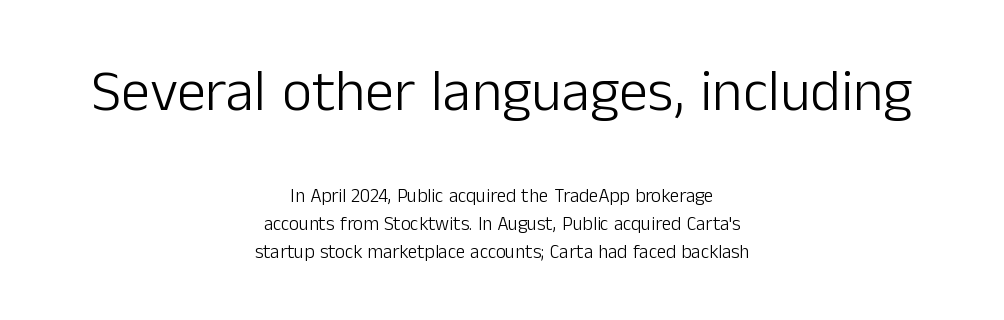
The image shows 58 px light sans-serif type, upright; set centered, normal line spacing (1.45x), normal letter spacing, not underlined; the first (top) block is 3.05x larger; low stroke contrast and a medium x-height.
